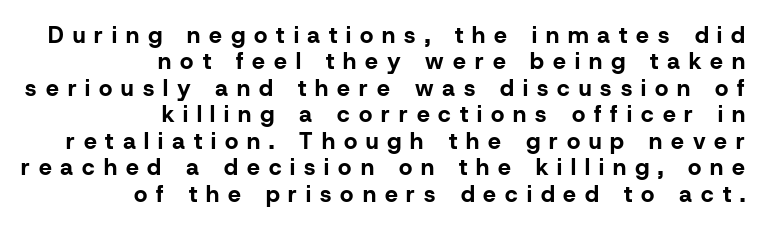
Q: Is the text bold? A: Yes.
Q: Is the text italic (slanted)? A: No, it is upright.
Q: Is the text underlined? A: No.
Q: How is the paragraph aligned? A: Right-aligned.
Q: Is the spacing between letters normal or unusually wide? A: Unusually wide.
Q: Is the spacing between lines tight, normal or loose? A: Tight.
